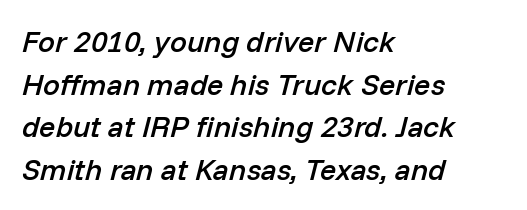
Q: Is the text bold? A: Semi-bold.
Q: Is the text italic (slanted)? A: Yes, it leans right by about 14 degrees.
Q: Is the text underlined? A: No.
Q: How is the paragraph aligned? A: Left-aligned.
Q: Is the spacing between letters normal or unusually wide? A: Normal.
Q: Is the spacing between lines tight, normal or loose? A: Normal.
Q: Width (condensed, normal, or wide)? A: Normal.
Q: Stroke contrast? A: Low.
Q: x-height? A: Medium.
Q: Monospaced? A: No.
